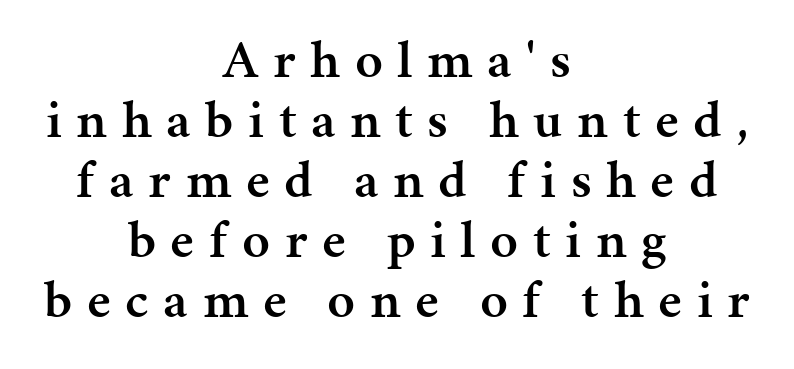
{"serif": "yes", "italic": "no", "bold": "semi", "weight": "semibold", "width": "normal", "stroke_contrast": "medium", "x_height": "medium", "monospaced": "no", "underline": "no", "align": "center", "line_spacing": "tight", "line_spacing_ratio": 1.11, "letter_spacing": "wide", "letter_spacing_em": 0.27, "glyph_px": 54}
